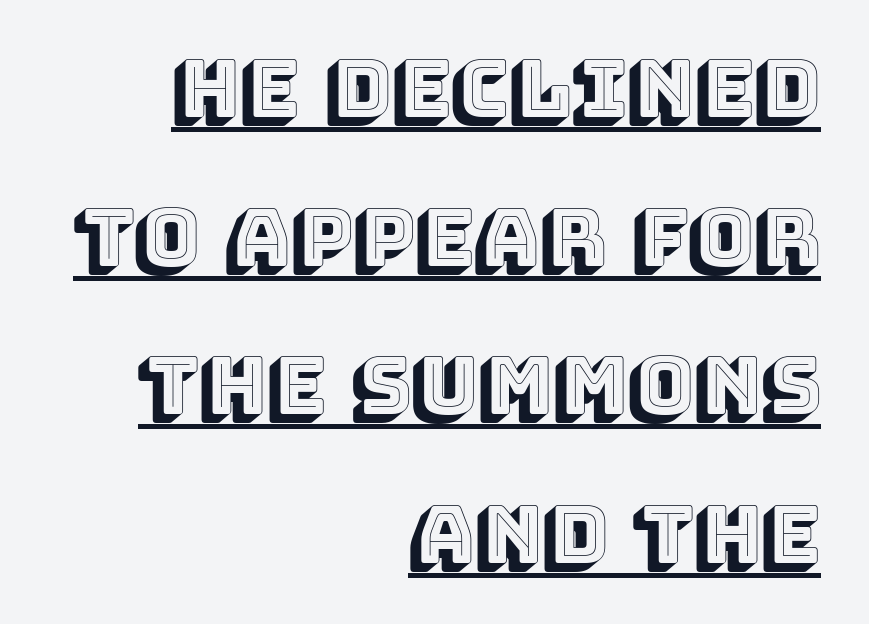
The image shows 79 px text type, upright; set right-aligned, line spacing 1.88x, normal letter spacing, underlined; a large x-height.
